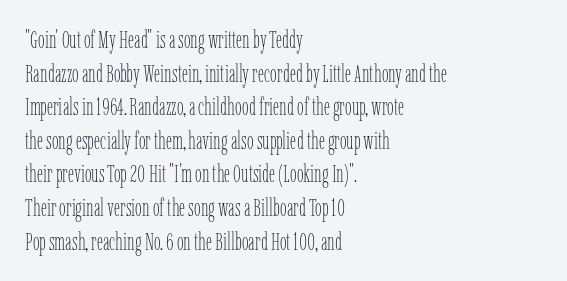
Does the copy run flush right? No — it runs flush left. Does extra space separate the letters? No, they use regular spacing. The letters look calm and open, with moderate or lighter stems. Beneath every word, the page is bare. Normally led — the rows are evenly, conventionally spaced.
